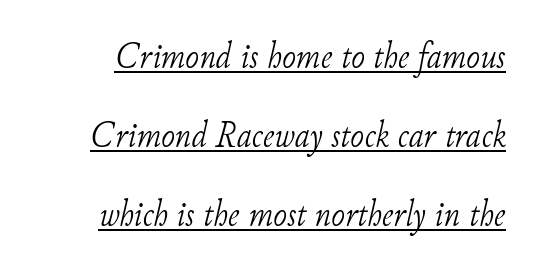
{"serif": "yes", "italic": "yes", "lean": "right", "slant_degrees": 11, "bold": "no", "weight": "light", "width": "normal", "stroke_contrast": "low", "x_height": "small", "monospaced": "no", "underline": "yes", "line_spacing": "loose", "line_spacing_ratio": 2.14, "letter_spacing": "normal", "letter_spacing_em": 0.0, "glyph_px": 37}
